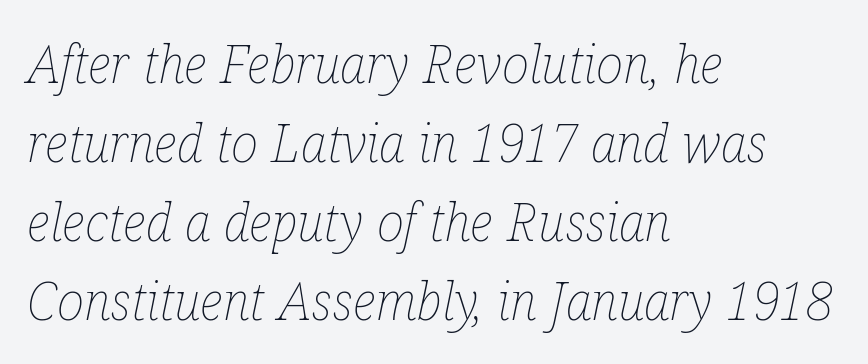
{"italic": "yes", "lean": "right", "slant_degrees": 12, "bold": "no", "weight": "thin", "width": "condensed", "stroke_contrast": "low", "x_height": "medium", "monospaced": "no", "underline": "no", "align": "left", "line_spacing": "normal", "line_spacing_ratio": 1.52, "letter_spacing": "normal", "letter_spacing_em": 0.0, "glyph_px": 52}
